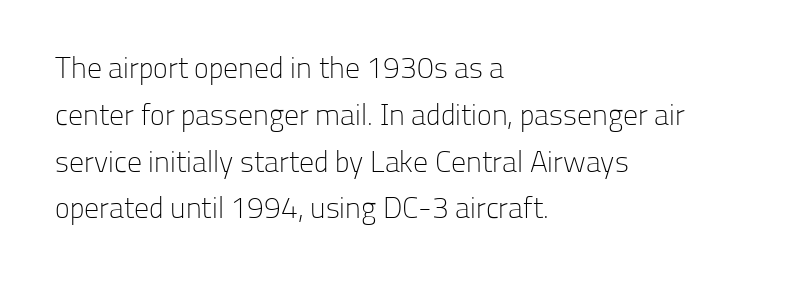
Q: Is the text bold? A: No.
Q: Is the text italic (slanted)? A: No, it is upright.
Q: Is the typeface a serif or a sans-serif typeface? A: Sans-serif.
Q: Is the text underlined? A: No.
Q: How is the paragraph aligned? A: Left-aligned.
Q: Is the spacing between letters normal or unusually wide? A: Normal.
Q: Is the spacing between lines tight, normal or loose? A: Normal.
Q: Width (condensed, normal, or wide)? A: Normal.
Q: Stroke contrast? A: Low.
Q: x-height? A: Medium.
Q: Monospaced? A: No.
